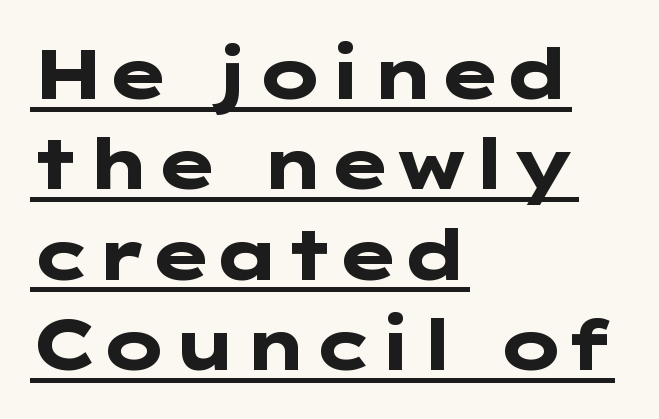
Descenders here cross a horizontal rule under the line. In terms of letterspacing, this is plain default setting. Notice how the stems are strictly vertical — no italics here. Caption: bold face, heavy strokes.
